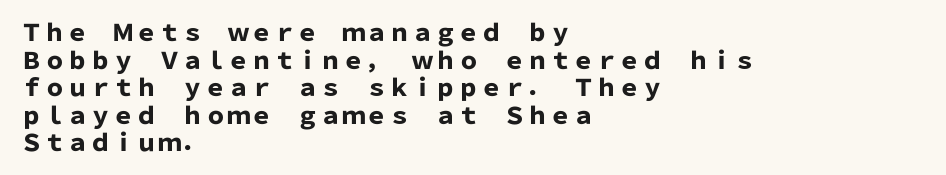
The letters stand upright; this is a roman face. Each word holds together tightly as a unit, with standard inter-letter gaps. Underline: absent. Notice how thick the strokes are: this is what a full bold looks like. The setting favours the left margin, as ordinary paragraphs usually do.
